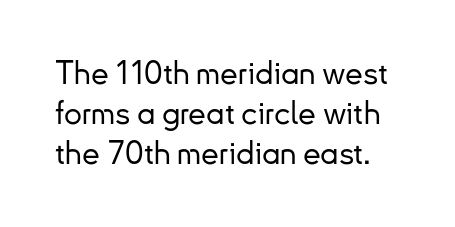
{"serif": "no", "italic": "no", "width": "normal", "stroke_contrast": "low", "x_height": "small", "monospaced": "no", "underline": "no", "line_spacing": "normal", "line_spacing_ratio": 1.25, "letter_spacing": "normal", "letter_spacing_em": 0.0, "glyph_px": 32}
